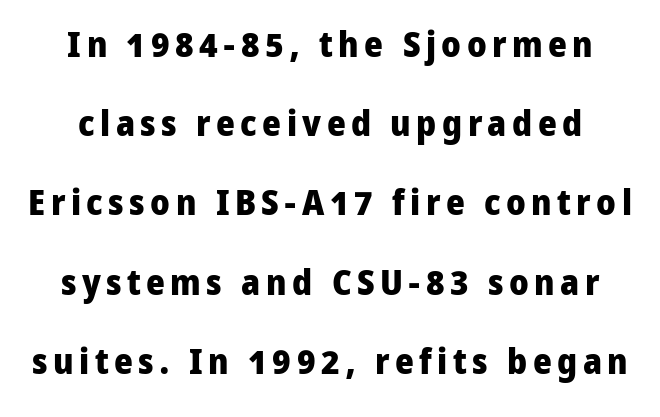
Q: Is the text bold? A: Yes.
Q: Is the text italic (slanted)? A: No, it is upright.
Q: Is the typeface a serif or a sans-serif typeface? A: Sans-serif.
Q: Is the text underlined? A: No.
Q: Is the spacing between lines tight, normal or loose? A: Loose.
Q: Width (condensed, normal, or wide)? A: Normal.
Q: Stroke contrast? A: Low.
Q: x-height? A: Medium.
Q: Monospaced? A: No.
